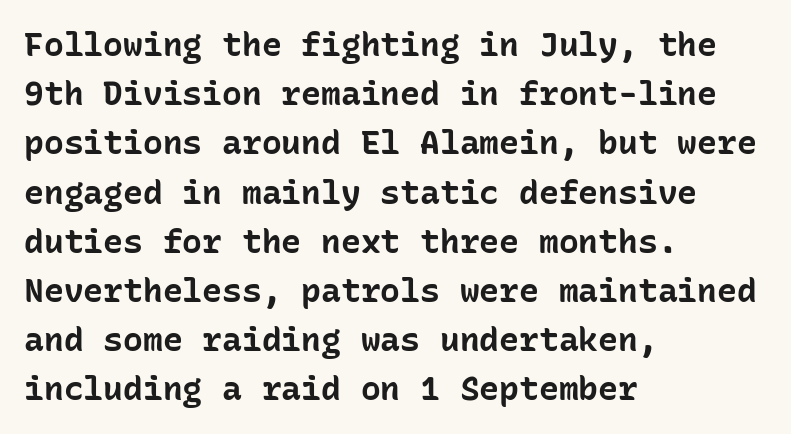
Q: Is the text bold? A: Yes.
Q: Is the text italic (slanted)? A: No, it is upright.
Q: Is the typeface a serif or a sans-serif typeface? A: Sans-serif.
Q: Is the text underlined? A: No.
Q: How is the paragraph aligned? A: Left-aligned.
Q: Is the spacing between letters normal or unusually wide? A: Normal.
Q: Is the spacing between lines tight, normal or loose? A: Normal.
Q: Width (condensed, normal, or wide)? A: Normal.
Q: Stroke contrast? A: Low.
Q: x-height? A: Medium.
Q: Monospaced? A: Yes.
